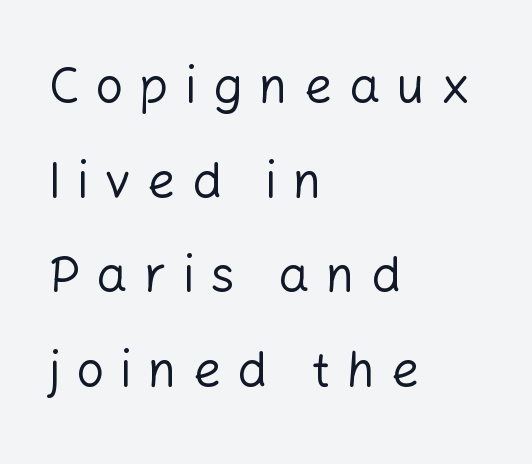
Successive baselines arrive slowly, with a big drop between each. Any mark beneath the type? The region is blank. The glyphs in this specimen are sans serif. A light-to-regular cut is what we see here. Observe the wide spacing: letters keep a clear distance from each other.
